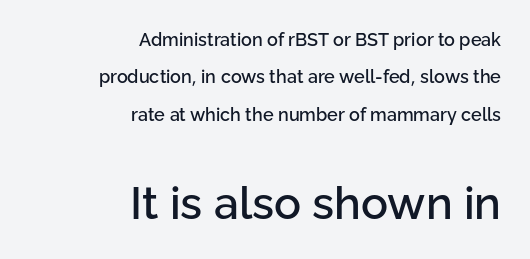
{"serif": "no", "italic": "no", "width": "normal", "stroke_contrast": "low", "x_height": "medium", "monospaced": "no", "underline": "no", "align": "right", "line_spacing": "loose", "line_spacing_ratio": 2.08, "letter_spacing": "normal", "letter_spacing_em": 0.0, "larger_block": "second", "size_ratio": 2.5, "glyph_px": 45}
